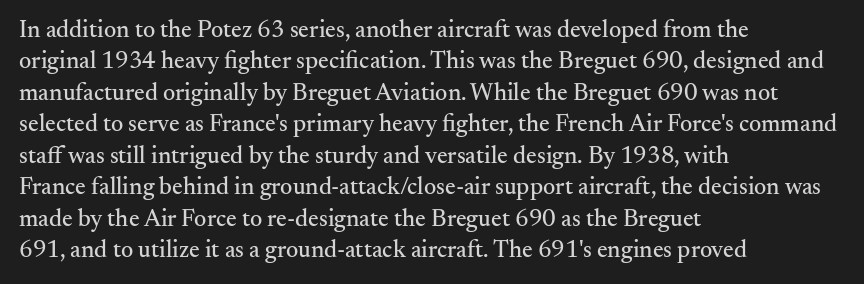
The image shows 24 px text type, upright; set left-aligned, normal line spacing (1.31x), normal letter spacing, not underlined.
